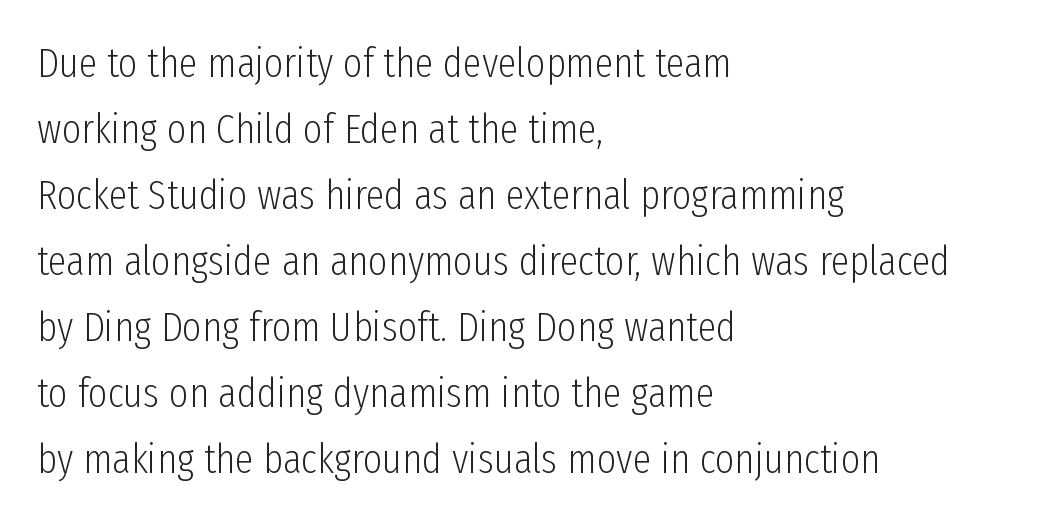
{"serif": "no", "italic": "no", "bold": "no", "weight": "light", "width": "condensed", "stroke_contrast": "low", "x_height": "medium", "monospaced": "no", "underline": "no", "align": "left", "line_spacing": "normal", "line_spacing_ratio": 1.57, "letter_spacing": "normal", "letter_spacing_em": 0.0, "glyph_px": 42}
